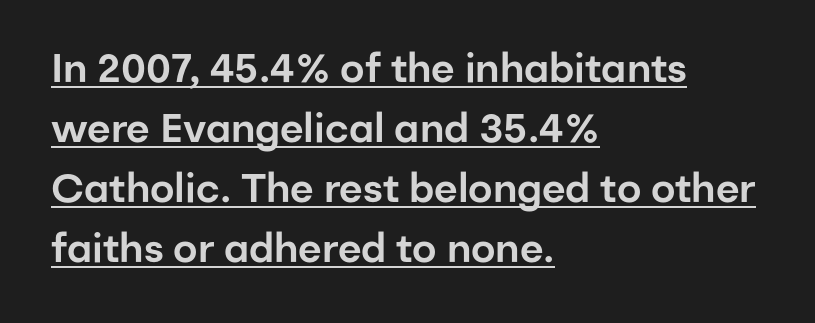
Q: Is the text italic (slanted)? A: No, it is upright.
Q: Is the typeface a serif or a sans-serif typeface? A: Sans-serif.
Q: Is the text underlined? A: Yes.
Q: How is the paragraph aligned? A: Left-aligned.
Q: Is the spacing between letters normal or unusually wide? A: Normal.
Q: Is the spacing between lines tight, normal or loose? A: Normal.
Q: Width (condensed, normal, or wide)? A: Normal.
Q: Stroke contrast? A: Low.
Q: x-height? A: Medium.
Q: Monospaced? A: No.
